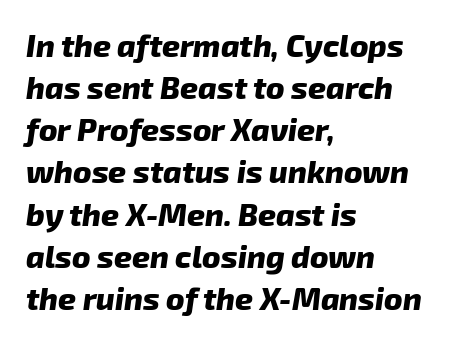
{"italic": "yes", "lean": "right", "slant_degrees": 8, "bold": "yes", "weight": "heavy", "width": "normal", "stroke_contrast": "low", "x_height": "medium", "monospaced": "no", "underline": "no", "align": "left", "line_spacing": "normal", "line_spacing_ratio": 1.36, "letter_spacing": "normal", "letter_spacing_em": 0.0, "glyph_px": 31}
